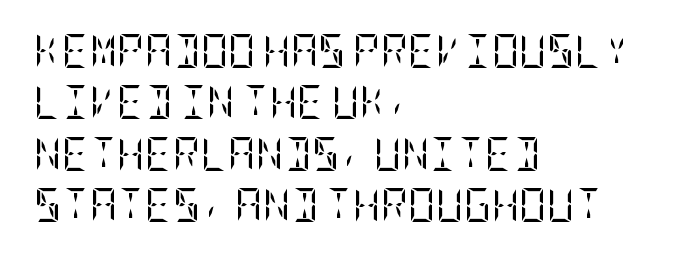
Q: Is the text bold? A: No.
Q: Is the text italic (slanted)? A: No, it is upright.
Q: Is the typeface a serif or a sans-serif typeface? A: Serif.
Q: Is the text underlined? A: No.
Q: How is the paragraph aligned? A: Left-aligned.
Q: Is the spacing between letters normal or unusually wide? A: Normal.
Q: Is the spacing between lines tight, normal or loose? A: Normal.
Q: Width (condensed, normal, or wide)? A: Condensed.
Q: Stroke contrast? A: Low.
Q: x-height? A: Large.
